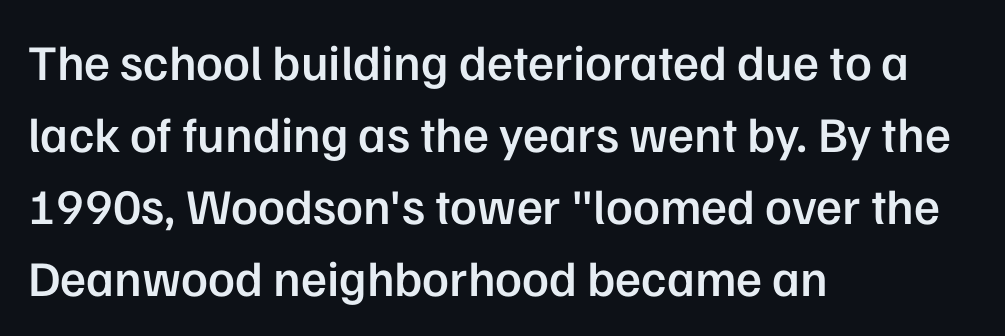
The image shows 50 px semibold sans-serif type, upright; set left-aligned, normal line spacing (1.44x), normal letter spacing, not underlined; low stroke contrast and a medium x-height.
